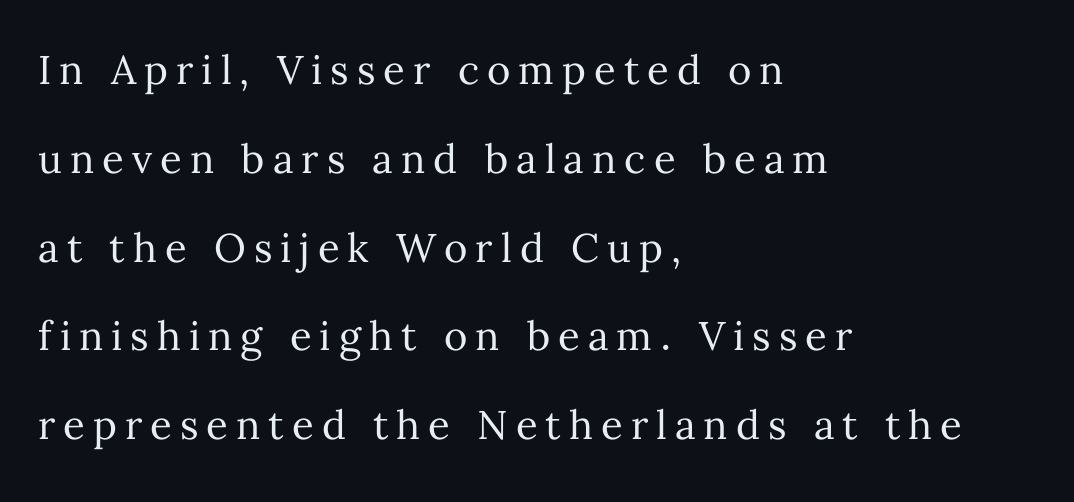
Q: Is the text bold? A: No.
Q: Is the text italic (slanted)? A: No, it is upright.
Q: Is the text underlined? A: No.
Q: How is the paragraph aligned? A: Left-aligned.
Q: Is the spacing between letters normal or unusually wide? A: Unusually wide.
Q: Is the spacing between lines tight, normal or loose? A: Loose.
Q: Width (condensed, normal, or wide)? A: Normal.
Q: Stroke contrast? A: Medium.
Q: x-height? A: Medium.
Q: Monospaced? A: No.
